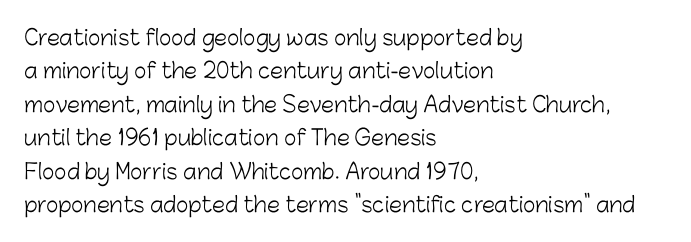
{"italic": "no", "bold": "no", "underline": "no", "align": "left", "line_spacing": "normal", "line_spacing_ratio": 1.59, "letter_spacing": "normal", "letter_spacing_em": 0.0, "glyph_px": 21}
